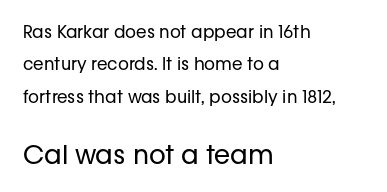
Default kerning and tracking; the words read as compact shapes. Quick note: underline off. Think standard paragraph weight, or any step lighter than that. Whoever set this made the second block the dominant, larger element.
